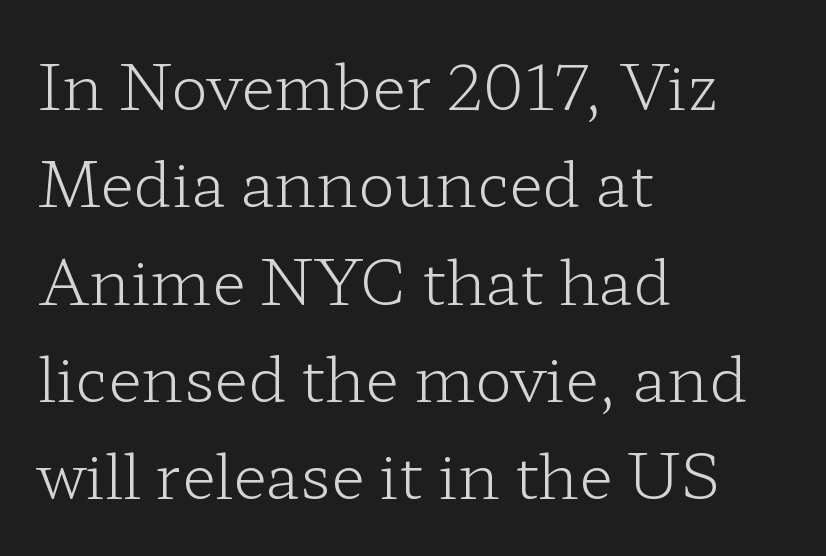
The image shows 62 px light, wide serif type, upright; set left-aligned, normal line spacing (1.57x), normal letter spacing, not underlined; low stroke contrast and a medium x-height.
